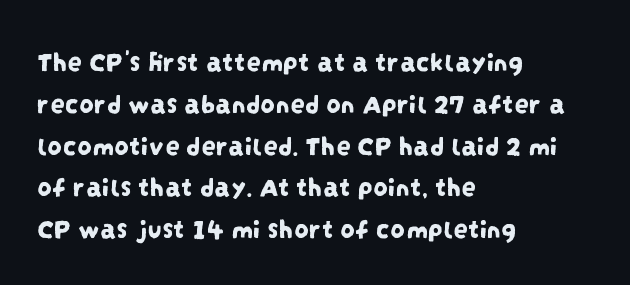
{"serif": "no", "width": "condensed", "stroke_contrast": "low", "x_height": "large", "monospaced": "no", "underline": "no", "align": "left", "line_spacing": "normal", "line_spacing_ratio": 1.44, "letter_spacing": "normal", "letter_spacing_em": 0.0, "glyph_px": 29}
